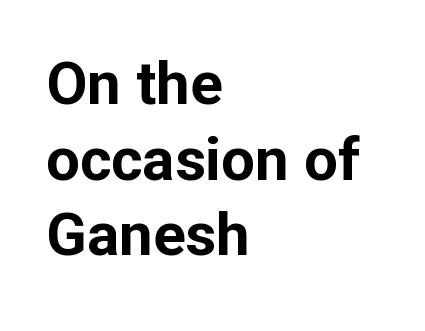
The space directly below the letters is spotless. Notice how descenders clear the ascenders below comfortably — that's standard leading. Caption: standard tracking, unaltered. Thick stems and heavy bowls — unmistakably bold. The face used here is proportionally spaced, like ordinary book or web type.
